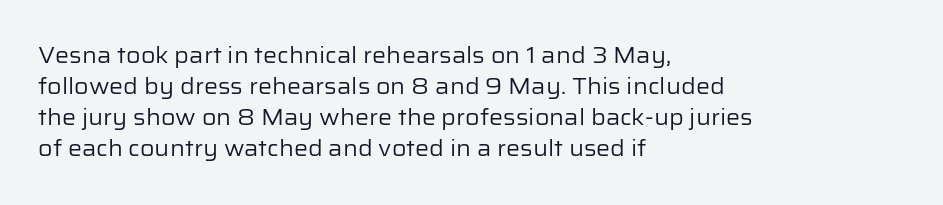
The image shows 22 px text type, upright; set left-aligned, normal line spacing (1.41x), normal letter spacing, not underlined.
